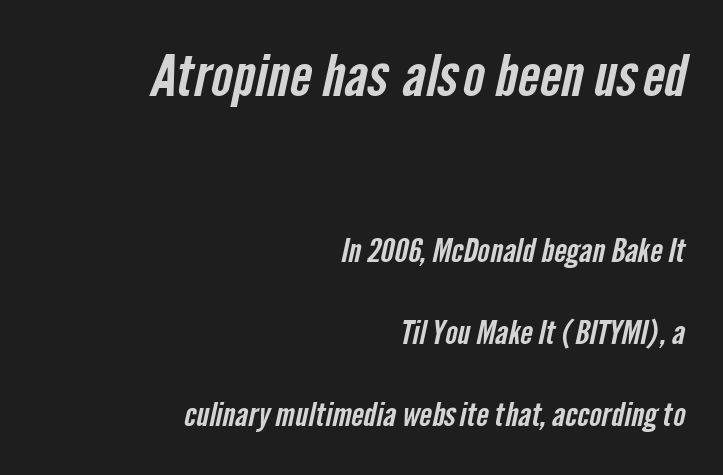
The image shows 58 px condensed sans-serif type; set right-aligned, loose line spacing (2.48x), normal letter spacing, not underlined; the first (top) block is 1.76x larger; low stroke contrast and a medium x-height.
